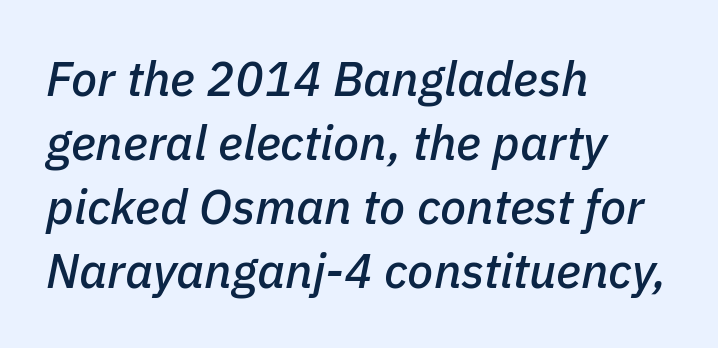
{"italic": "yes", "lean": "right", "slant_degrees": 11, "width": "normal", "stroke_contrast": "low", "x_height": "medium", "monospaced": "no", "underline": "no", "align": "left", "line_spacing": "normal", "line_spacing_ratio": 1.33, "letter_spacing": "normal", "letter_spacing_em": 0.0, "glyph_px": 48}
